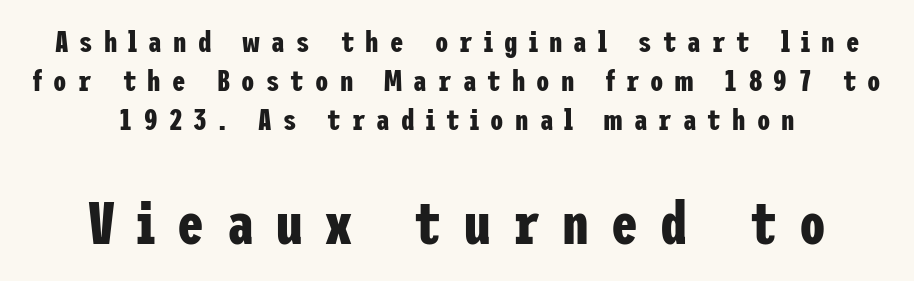
A sans-serif font was chosen for this passage. Quick note: underline off. You could only call the tracking loose — the letters float apart. Style check: upright. Compared with typical paragraphs, the rows here are spaced about the same.
